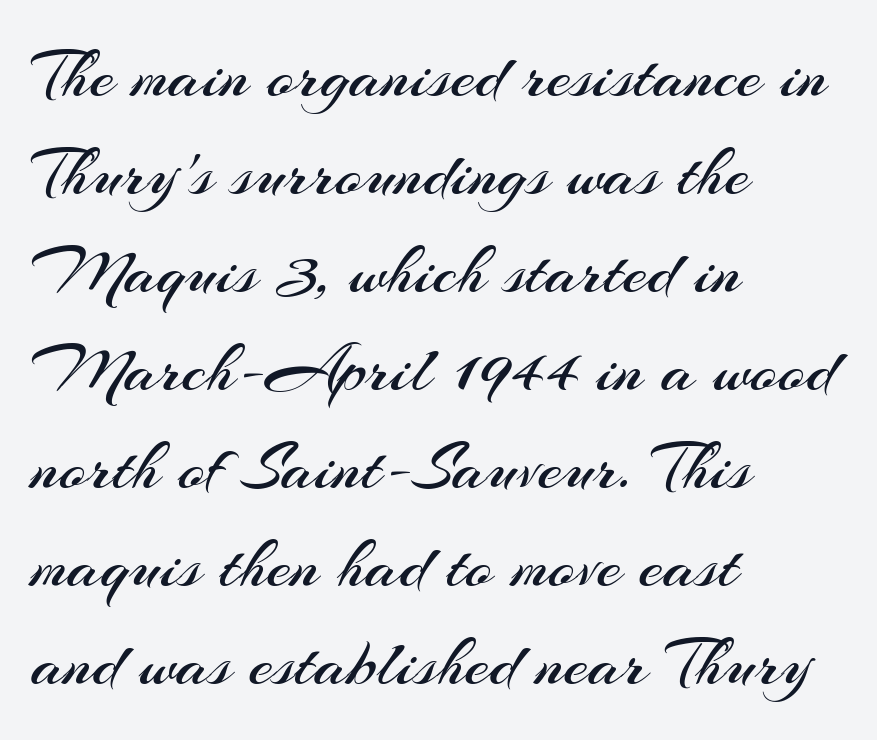
{"serif": "no", "bold": "no", "weight": "regular", "width": "normal", "stroke_contrast": "medium", "x_height": "small", "monospaced": "no", "underline": "no", "align": "left", "line_spacing": "normal", "line_spacing_ratio": 1.4, "letter_spacing": "normal", "letter_spacing_em": 0.0, "glyph_px": 70}
